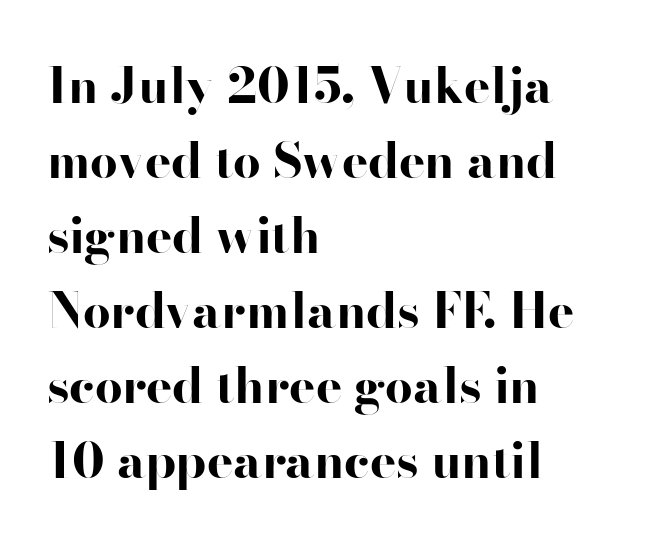
The rendering uses natural spacing where letterforms have individual widths. The rendering uses a moderate line-height, typical for paragraphs. Compared with typical body copy, the letter spacing here is the same. It's the straight-up-and-down kind of type.
